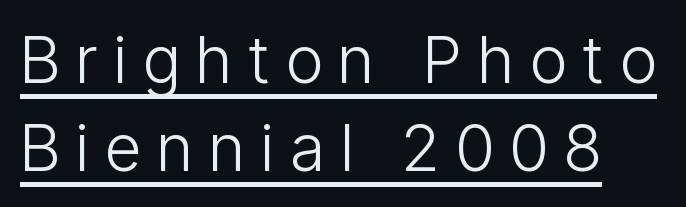
Q: Is the text bold? A: No.
Q: Is the text italic (slanted)? A: No, it is upright.
Q: Is the typeface a serif or a sans-serif typeface? A: Sans-serif.
Q: Is the text underlined? A: Yes.
Q: Is the spacing between letters normal or unusually wide? A: Unusually wide.
Q: Is the spacing between lines tight, normal or loose? A: Normal.
Q: Width (condensed, normal, or wide)? A: Condensed.
Q: Stroke contrast? A: Low.
Q: x-height? A: Medium.
Q: Monospaced? A: No.
